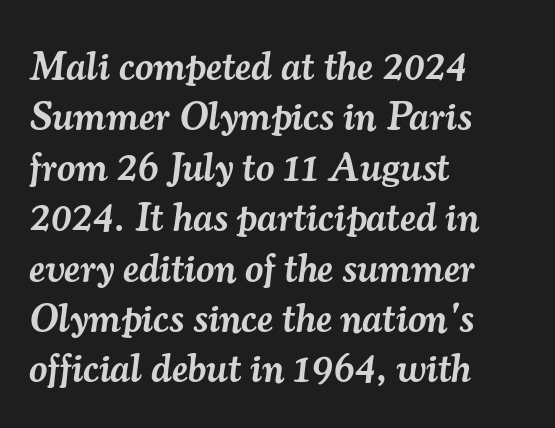
The image shows 40 px semibold serif type, italic (leaning right); set left-aligned, normal line spacing (1.26x), normal letter spacing, not underlined; medium stroke contrast and a small x-height.
